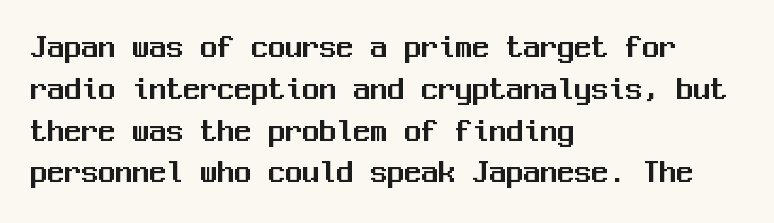
{"serif": "no", "italic": "no", "width": "normal", "stroke_contrast": "medium", "x_height": "medium", "monospaced": "yes", "underline": "no", "align": "left", "line_spacing_ratio": 1.23, "letter_spacing": "normal", "letter_spacing_em": 0.0, "glyph_px": 34}
